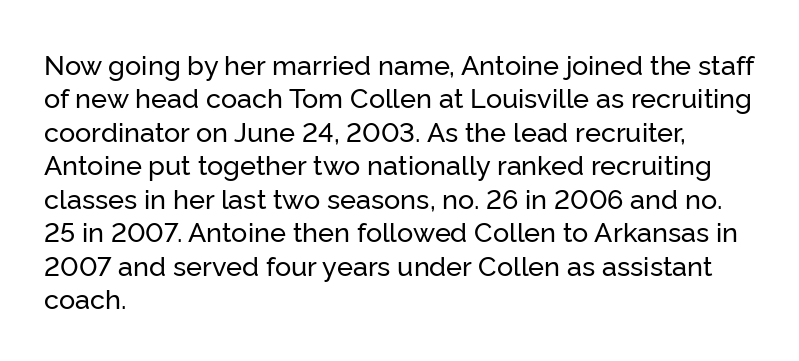
Q: Is the text italic (slanted)? A: No, it is upright.
Q: Is the text underlined? A: No.
Q: How is the paragraph aligned? A: Left-aligned.
Q: Is the spacing between letters normal or unusually wide? A: Normal.
